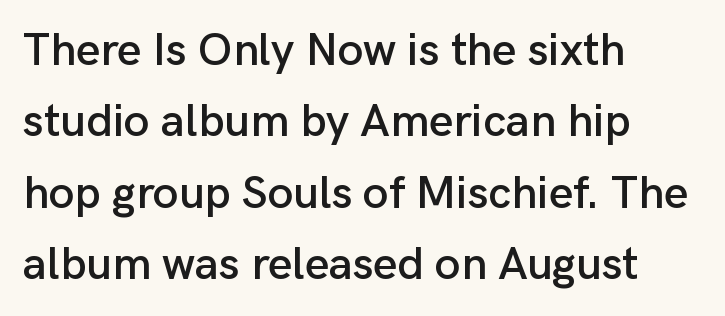
{"serif": "no", "italic": "no", "width": "normal", "stroke_contrast": "low", "x_height": "medium", "monospaced": "no", "underline": "no", "align": "left", "line_spacing": "normal", "line_spacing_ratio": 1.55, "letter_spacing": "normal", "letter_spacing_em": 0.0, "glyph_px": 46}
